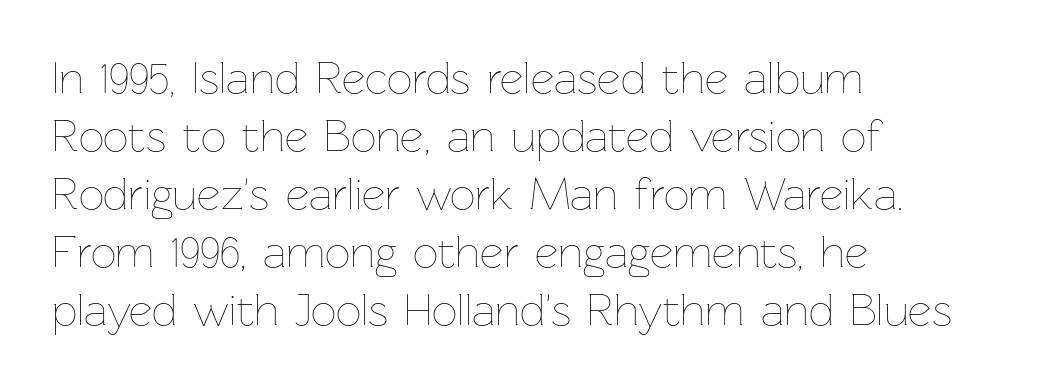
Stems here are at most as thick as an everyday book face. The letters sit at their default tracking, neither squeezed nor spread. Visually the block forms a straight wall on the left and a jagged coastline on the right. This is the regular roman posture of the typeface.
